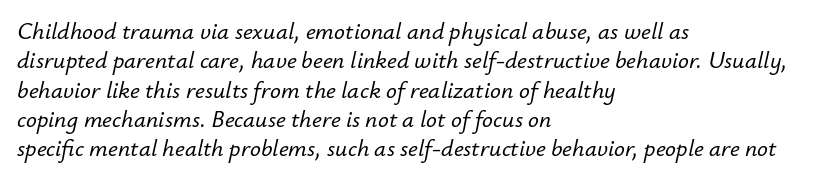
{"italic": "yes", "lean": "right", "slant_degrees": 12, "underline": "no", "align": "left", "line_spacing_ratio": 1.22, "letter_spacing": "normal", "letter_spacing_em": 0.0, "glyph_px": 24}
